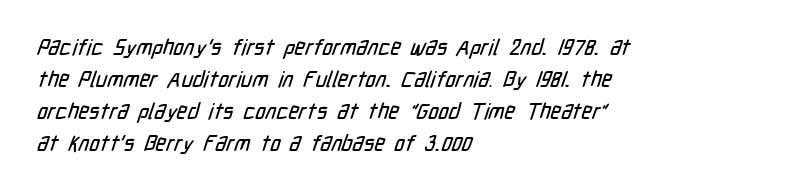
Q: Is the text underlined? A: No.
Q: How is the paragraph aligned? A: Left-aligned.
Q: Is the spacing between letters normal or unusually wide? A: Normal.
Q: Is the spacing between lines tight, normal or loose? A: Normal.
